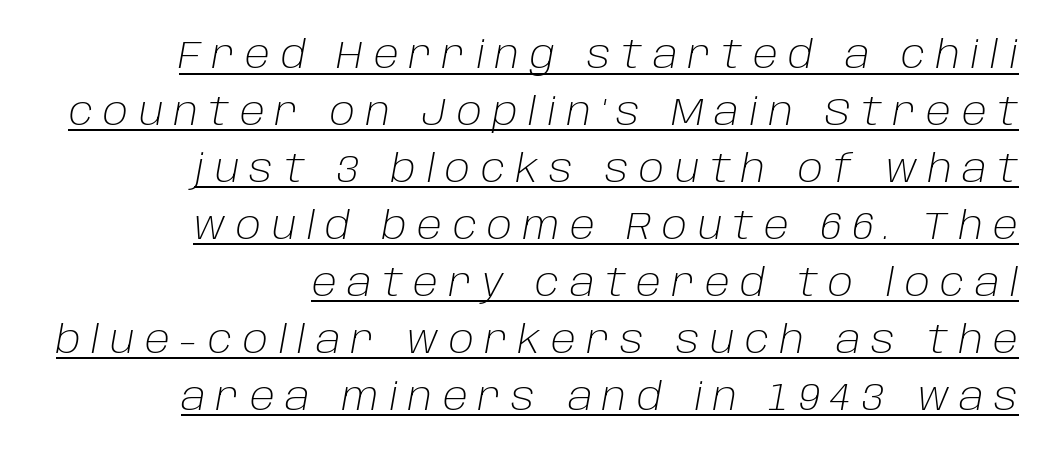
Q: Is the text bold? A: No.
Q: Is the text italic (slanted)? A: Yes, it leans right by about 10 degrees.
Q: Is the text underlined? A: Yes.
Q: How is the paragraph aligned? A: Right-aligned.
Q: Is the spacing between letters normal or unusually wide? A: Unusually wide.
Q: Is the spacing between lines tight, normal or loose? A: Normal.
Q: Width (condensed, normal, or wide)? A: Normal.
Q: Stroke contrast? A: Low.
Q: x-height? A: Large.
Q: Monospaced? A: No.
